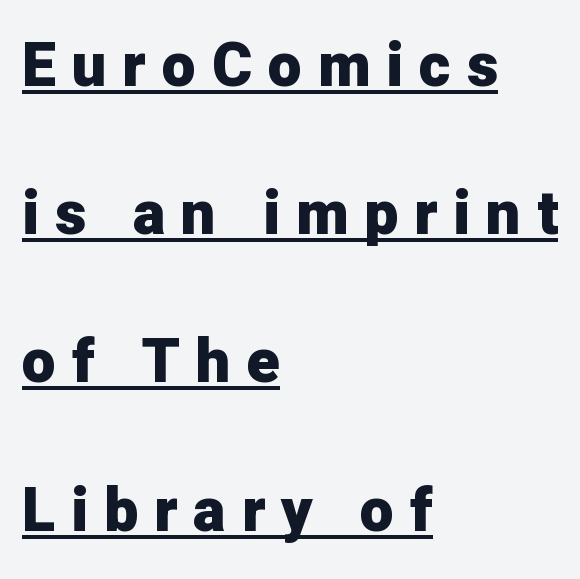
Q: Is the text bold? A: Yes.
Q: Is the text italic (slanted)? A: No, it is upright.
Q: Is the typeface a serif or a sans-serif typeface? A: Sans-serif.
Q: Is the text underlined? A: Yes.
Q: How is the paragraph aligned? A: Left-aligned.
Q: Is the spacing between letters normal or unusually wide? A: Unusually wide.
Q: Is the spacing between lines tight, normal or loose? A: Loose.
Q: Width (condensed, normal, or wide)? A: Normal.
Q: Stroke contrast? A: Low.
Q: x-height? A: Medium.
Q: Monospaced? A: No.
